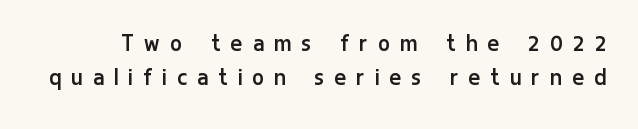
{"italic": "no", "bold": "no", "underline": "no", "line_spacing": "normal", "line_spacing_ratio": 1.26, "letter_spacing": "wide", "letter_spacing_em": 0.41, "glyph_px": 27}
